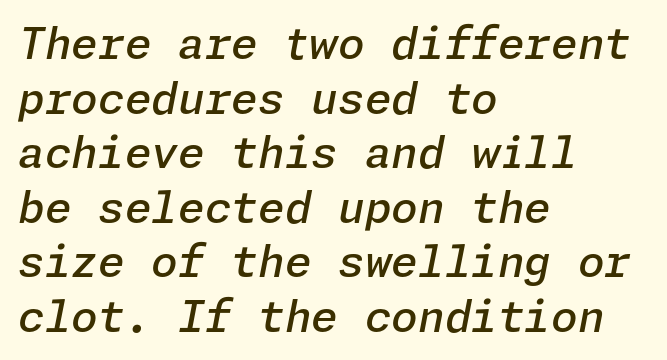
Q: Is the text bold? A: Semi-bold.
Q: Is the text italic (slanted)? A: Yes, it leans right by about 11 degrees.
Q: Is the text underlined? A: No.
Q: How is the paragraph aligned? A: Left-aligned.
Q: Is the spacing between letters normal or unusually wide? A: Normal.
Q: Is the spacing between lines tight, normal or loose? A: Normal.
Q: Width (condensed, normal, or wide)? A: Normal.
Q: Stroke contrast? A: Low.
Q: x-height? A: Medium.
